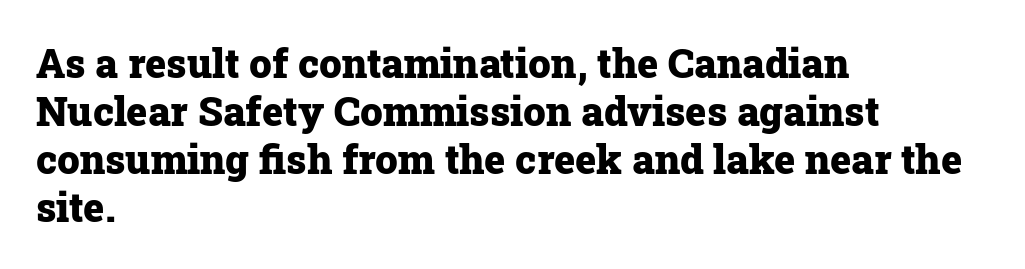
Q: Is the text bold? A: Yes.
Q: Is the text italic (slanted)? A: No, it is upright.
Q: Is the typeface a serif or a sans-serif typeface? A: Serif.
Q: Is the text underlined? A: No.
Q: How is the paragraph aligned? A: Left-aligned.
Q: Is the spacing between letters normal or unusually wide? A: Normal.
Q: Width (condensed, normal, or wide)? A: Normal.
Q: Stroke contrast? A: Low.
Q: x-height? A: Medium.
Q: Monospaced? A: No.
